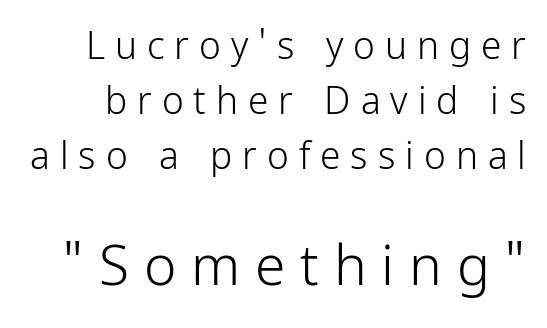
The more generous point size was reserved for the lower chunk. Character widths vary here, with narrow letters taking less room than wide ones. Does the type have serifs? No, each stem ends abruptly. Is there much room between lines? A standard amount, neither cramped nor airy. Designer's note — italics off, roman on.
